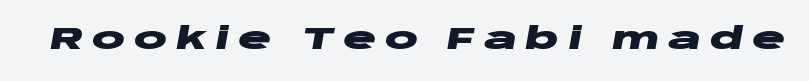
If you drew a line through each stem, it would be angled. Proportional: the letters do not fall into vertical columns. Lines of text with bare space underneath. Characters follow at a spacing far wider than the type designer built in.
